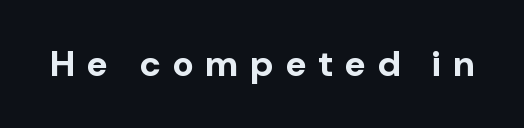
The image shows 36 px bold sans-serif type, upright; set unusually wide letter spacing (+0.32 em), not underlined; low stroke contrast and a medium x-height.
